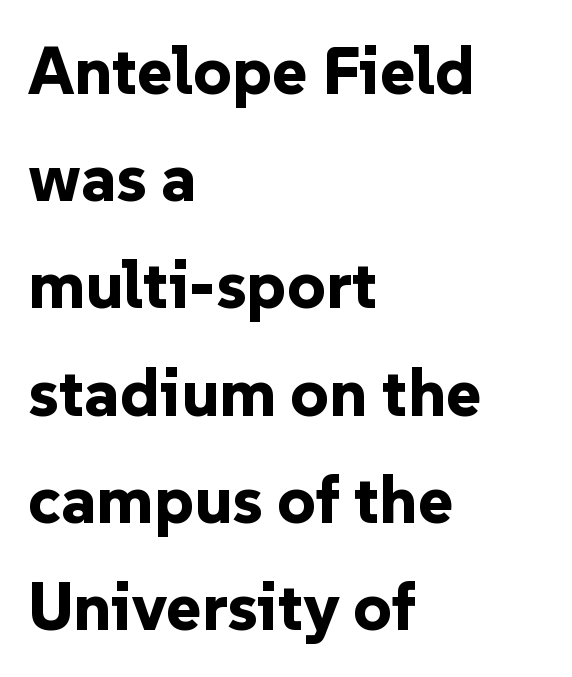
Is there much room between lines? A standard amount, neither cramped nor airy. The passage shown is typeset with a sans-serif family. Reading down the block, your eye returns to a fixed left position each line. Is there any slant? The stems are plumb. Beneath every word, the page is bare.
